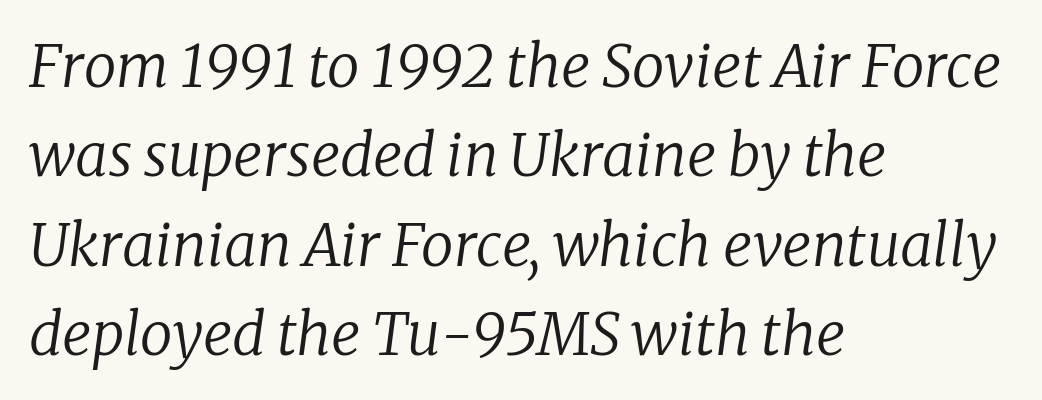
The image shows 58 px regular-weight serif type, italic (leaning right); set left-aligned, normal line spacing (1.54x), normal letter spacing, not underlined; low stroke contrast and a medium x-height.
